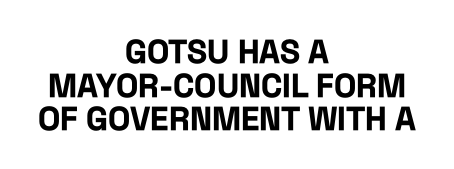
Each letter keeps its own natural width here, so spacing adapts to shape. In terms of letterspacing, this is plain default setting. Each letter's strokes conclude bluntly, with no projecting serifs. Emphasis by weight is at full strength: bold. Do the letters lean? They stand straight. Alignment: centered.
